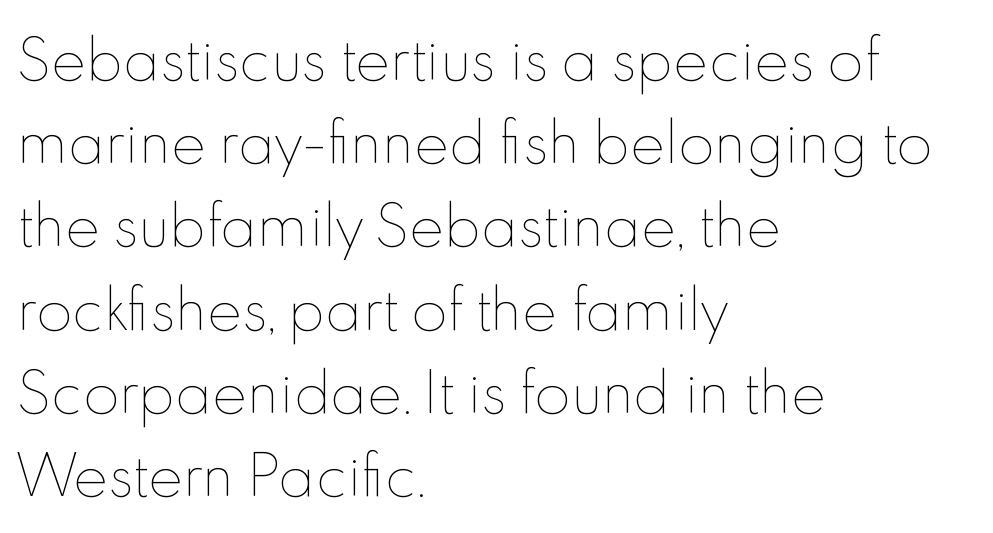
{"italic": "no", "bold": "no", "weight": "thin", "width": "normal", "x_height": "small", "monospaced": "no", "underline": "no", "align": "left", "line_spacing": "normal", "line_spacing_ratio": 1.57, "letter_spacing": "normal", "letter_spacing_em": 0.0, "glyph_px": 53}
